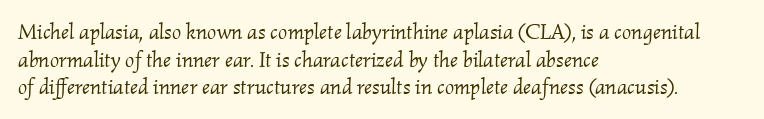
The zone under the glyphs is completely vacant. Compared with a centered layout, this one pins lines to the left instead. The horizontal fit of the characters is conventional and even. Rows of type keep a routine distance in the vertical direction.
